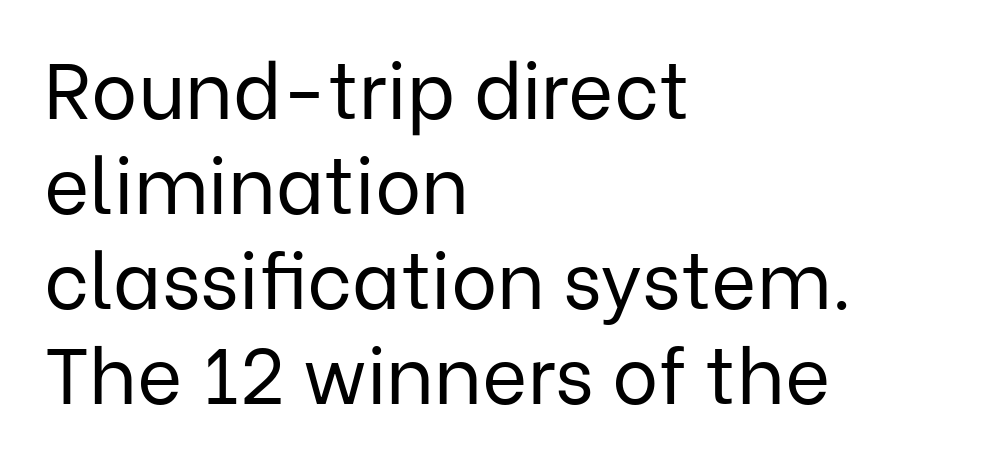
{"serif": "no", "italic": "no", "bold": "no", "weight": "regular", "width": "normal", "stroke_contrast": "low", "x_height": "medium", "monospaced": "no", "underline": "no", "align": "left", "line_spacing_ratio": 1.22, "letter_spacing": "normal", "letter_spacing_em": 0.0, "glyph_px": 78}
